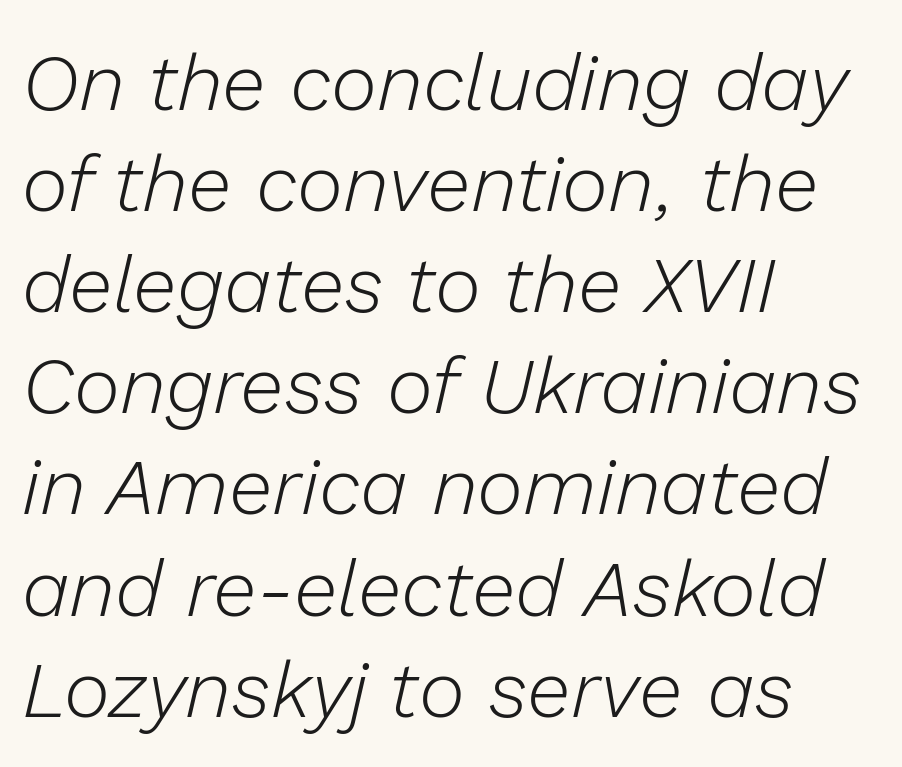
Q: Is the text bold? A: No.
Q: Is the text italic (slanted)? A: Yes, it leans right by about 13 degrees.
Q: Is the text underlined? A: No.
Q: How is the paragraph aligned? A: Left-aligned.
Q: Is the spacing between letters normal or unusually wide? A: Normal.
Q: Is the spacing between lines tight, normal or loose? A: Normal.
Q: Width (condensed, normal, or wide)? A: Normal.
Q: Stroke contrast? A: Low.
Q: x-height? A: Medium.
Q: Monospaced? A: No.
